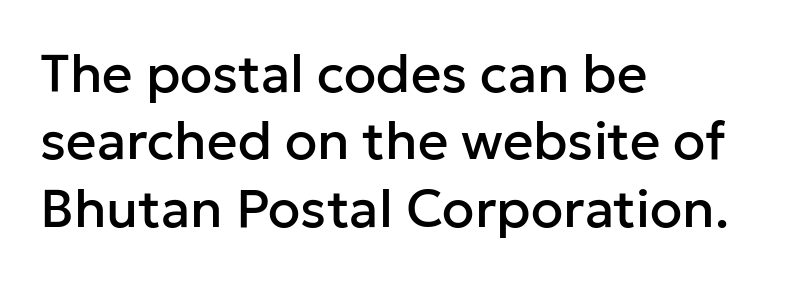
{"serif": "no", "italic": "no", "width": "normal", "stroke_contrast": "low", "x_height": "medium", "monospaced": "no", "underline": "no", "align": "left", "line_spacing": "normal", "line_spacing_ratio": 1.27, "letter_spacing": "normal", "letter_spacing_em": 0.0, "glyph_px": 53}
